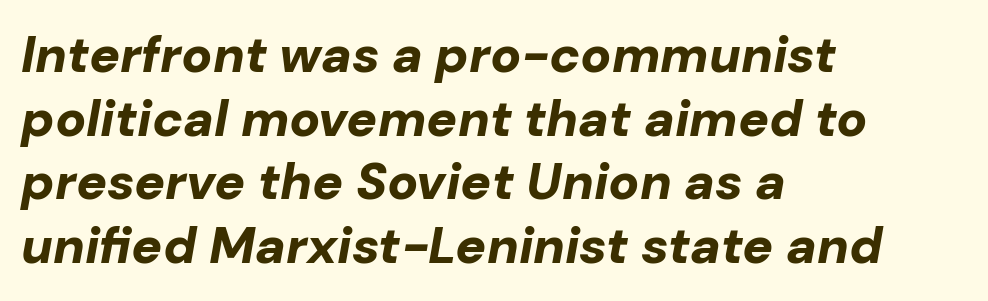
Compared with typical paragraphs, the rows here are spaced about the same. Plain, unruled lines of type. The typesetter chose a ragged-right arrangement here. This sample uses an oblique cut, with every glyph tilted off the vertical. The face used here is rendered with its standard letterfit. The characters look thick and weighty, a clear bold.
